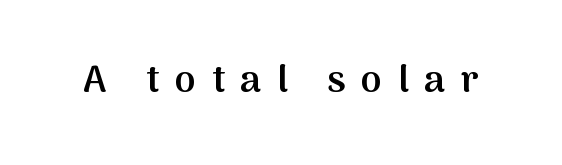
Q: Is the text bold? A: Semi-bold.
Q: Is the text italic (slanted)? A: No, it is upright.
Q: Is the typeface a serif or a sans-serif typeface? A: Sans-serif.
Q: Is the text underlined? A: No.
Q: Is the spacing between letters normal or unusually wide? A: Unusually wide.
Q: Width (condensed, normal, or wide)? A: Normal.
Q: Stroke contrast? A: Medium.
Q: x-height? A: Medium.
Q: Monospaced? A: No.
